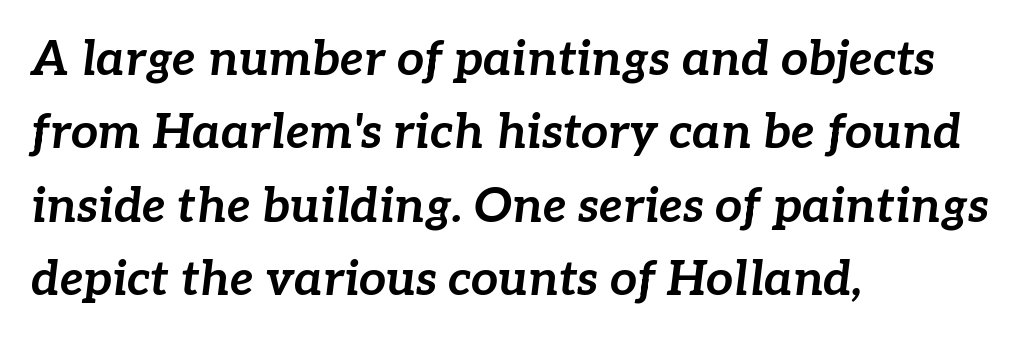
{"italic": "yes", "lean": "right", "slant_degrees": 7, "bold": "yes", "weight": "bold", "width": "normal", "stroke_contrast": "low", "x_height": "medium", "monospaced": "no", "underline": "no", "align": "left", "line_spacing": "normal", "line_spacing_ratio": 1.53, "letter_spacing": "normal", "letter_spacing_em": 0.0, "glyph_px": 48}
